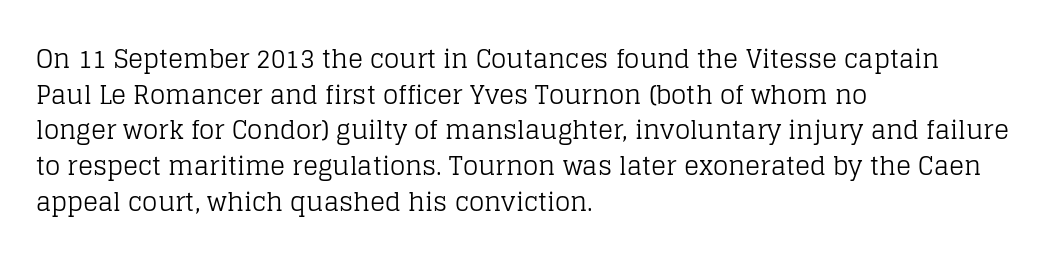
The image shows 25 px text type, upright; set left-aligned, normal line spacing (1.43x), normal letter spacing, not underlined.
